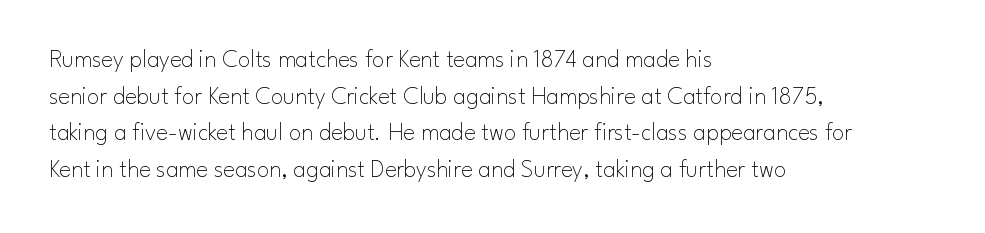
Q: Is the text bold? A: No.
Q: Is the text italic (slanted)? A: No, it is upright.
Q: Is the text underlined? A: No.
Q: How is the paragraph aligned? A: Left-aligned.
Q: Is the spacing between letters normal or unusually wide? A: Normal.
Q: Is the spacing between lines tight, normal or loose? A: Normal.
